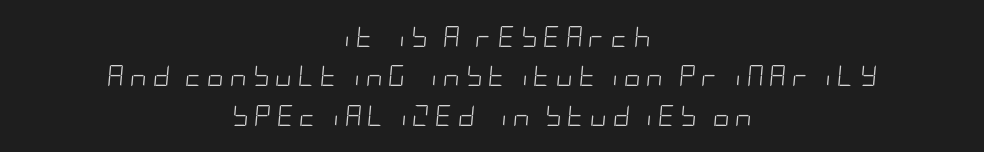
The image shows 21 px text type, italic (leaning right); set centered, line spacing 1.87x, unusually wide letter spacing (+0.26 em), not underlined.
